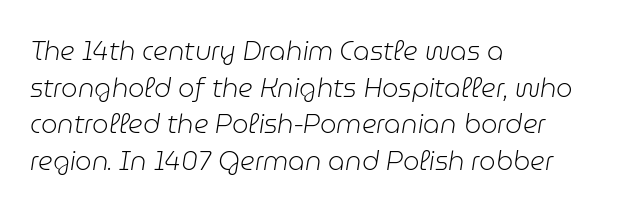
The image shows 26 px text type, italic (leaning right); set left-aligned, normal line spacing (1.41x), normal letter spacing, not underlined.
